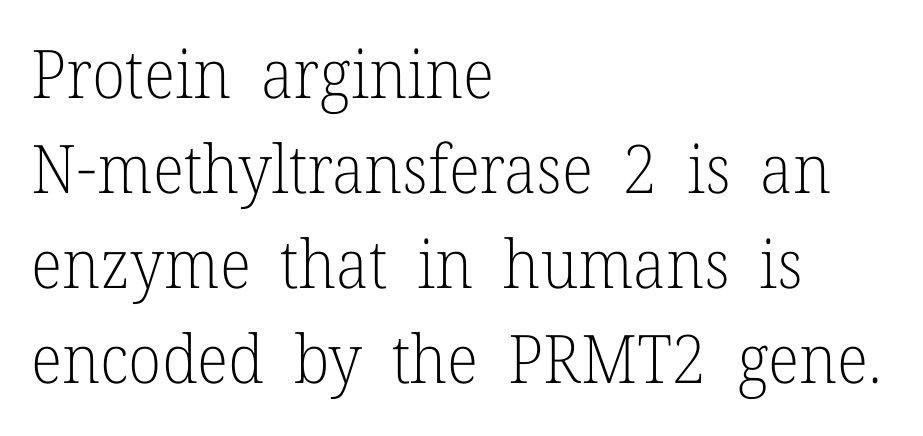
{"serif": "yes", "italic": "no", "bold": "no", "weight": "light", "width": "normal", "stroke_contrast": "low", "x_height": "medium", "monospaced": "no", "underline": "no", "align": "left", "line_spacing": "normal", "line_spacing_ratio": 1.42, "letter_spacing": "normal", "letter_spacing_em": 0.0, "glyph_px": 67}
